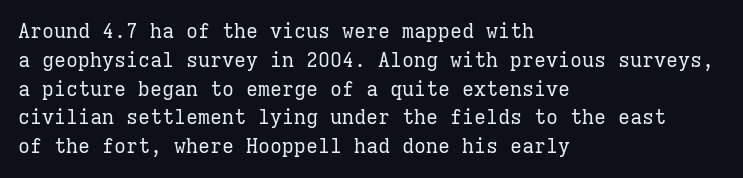
The image shows 20 px text type, upright; set left-aligned, normal line spacing (1.44x), normal letter spacing, not underlined.
